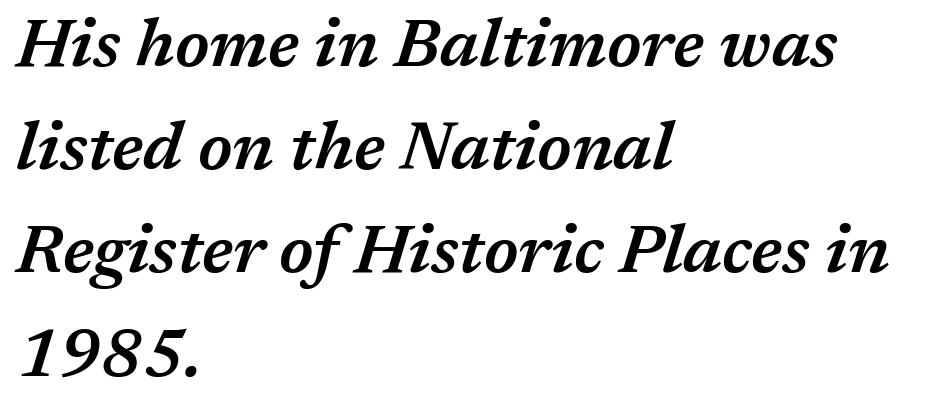
Clear beneath every line of the passage. The specimen reads as italic at a glance. Vertical spacing — default. Layout note: lines flush left.
